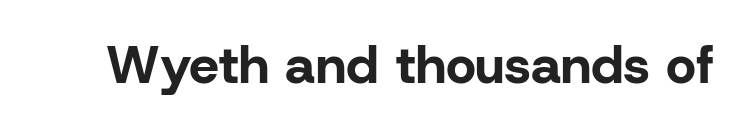
Q: Is the text bold? A: Yes.
Q: Is the text italic (slanted)? A: No, it is upright.
Q: Is the typeface a serif or a sans-serif typeface? A: Sans-serif.
Q: Is the text underlined? A: No.
Q: Is the spacing between letters normal or unusually wide? A: Normal.
Q: Width (condensed, normal, or wide)? A: Normal.
Q: Stroke contrast? A: Low.
Q: x-height? A: Medium.
Q: Monospaced? A: No.
